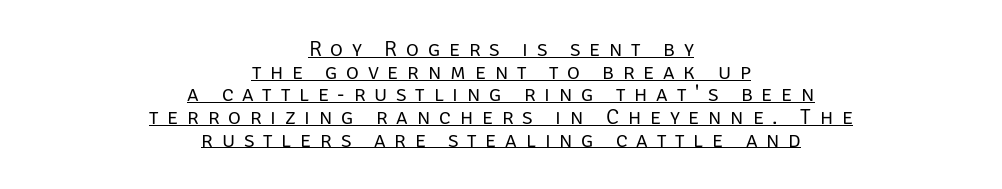
Weight: not bold — regular or lighter. Decoration check: the copy is underlined. The space between consecutive lines is stingy. Words appear elongated and porous because spacing is wide. The lines in this sample share a center point and differ in where they start and stop.
